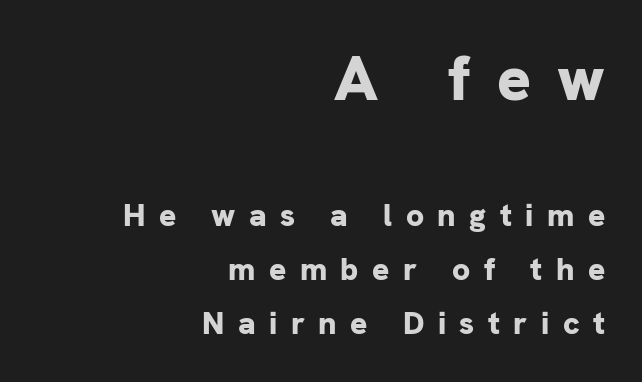
Posture: upright roman. This block has exactly the height ordinary leading produces. Do the characters align in a grid? No, the font is proportional. A typesetter would call this heavily tracked-out type. A student would notice the top passage is typeset larger than what follows. Does the weight exceed regular? Yes, all the way to bold.
